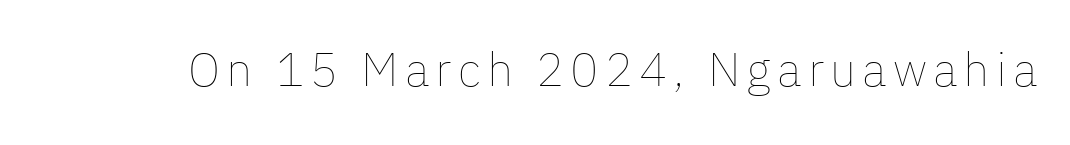
Q: Is the text bold? A: No.
Q: Is the text italic (slanted)? A: No, it is upright.
Q: Is the text underlined? A: No.
Q: Width (condensed, normal, or wide)? A: Normal.
Q: Stroke contrast? A: Low.
Q: x-height? A: Medium.
Q: Monospaced? A: No.
